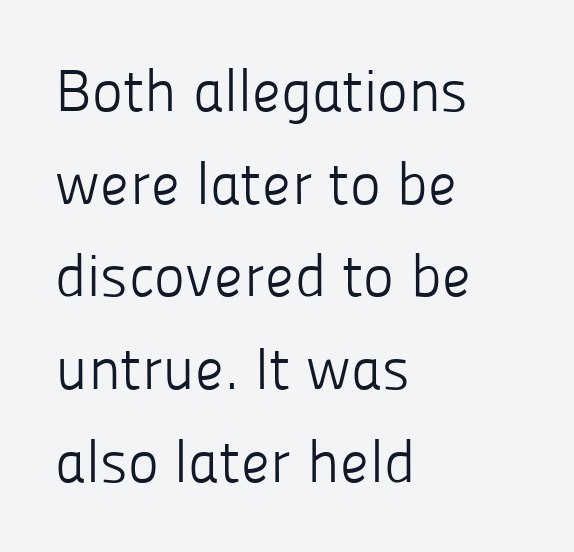
{"serif": "no", "italic": "no", "bold": "no", "weight": "light", "width": "normal", "stroke_contrast": "low", "x_height": "medium", "monospaced": "no", "underline": "no", "align": "left", "line_spacing": "normal", "line_spacing_ratio": 1.57, "letter_spacing": "normal", "letter_spacing_em": 0.0, "glyph_px": 59}
